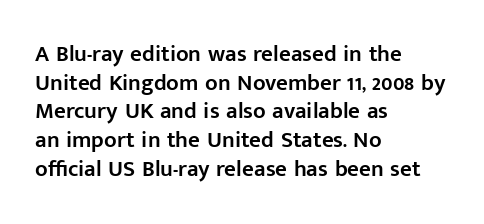
Q: Is the text bold? A: Semi-bold.
Q: Is the text italic (slanted)? A: No, it is upright.
Q: Is the text underlined? A: No.
Q: How is the paragraph aligned? A: Left-aligned.
Q: Is the spacing between letters normal or unusually wide? A: Normal.
Q: Is the spacing between lines tight, normal or loose? A: Normal.
